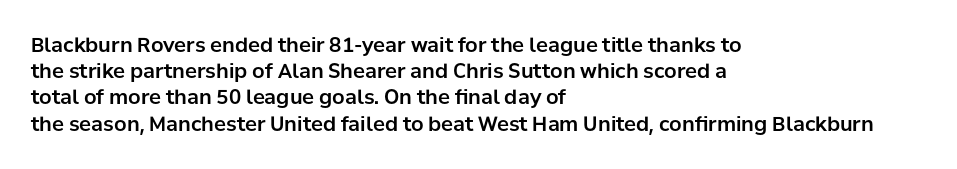
Rows of type keep a routine distance in the vertical direction. Designer's note — italics off, roman on. These lines stack with their left ends in a neat column. You could call the tracking neutral — neither tight nor loose. Each row of text sits above clean, open space.
